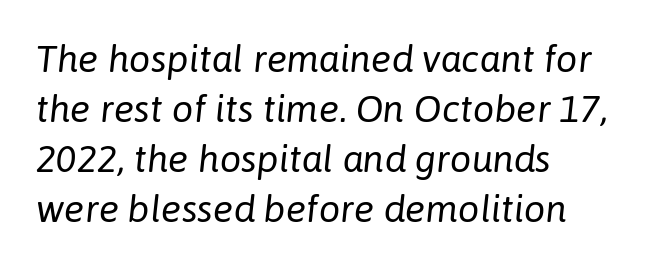
Q: Is the text bold? A: No.
Q: Is the text italic (slanted)? A: Yes, it leans right by about 6 degrees.
Q: Is the text underlined? A: No.
Q: How is the paragraph aligned? A: Left-aligned.
Q: Is the spacing between letters normal or unusually wide? A: Normal.
Q: Is the spacing between lines tight, normal or loose? A: Normal.
Q: Width (condensed, normal, or wide)? A: Normal.
Q: Stroke contrast? A: Low.
Q: x-height? A: Medium.
Q: Monospaced? A: No.
